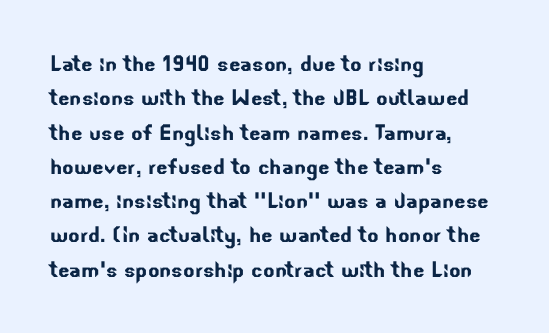
{"underline": "no", "align": "left", "line_spacing": "normal", "line_spacing_ratio": 1.27, "letter_spacing": "normal", "letter_spacing_em": 0.0, "glyph_px": 27}
